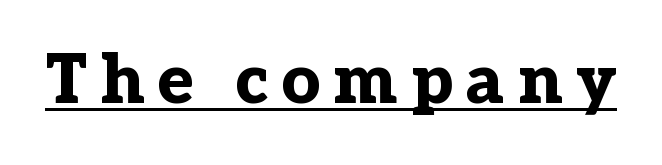
The image shows 68 px bold serif type, upright; set underlined; low stroke contrast and a medium x-height.
